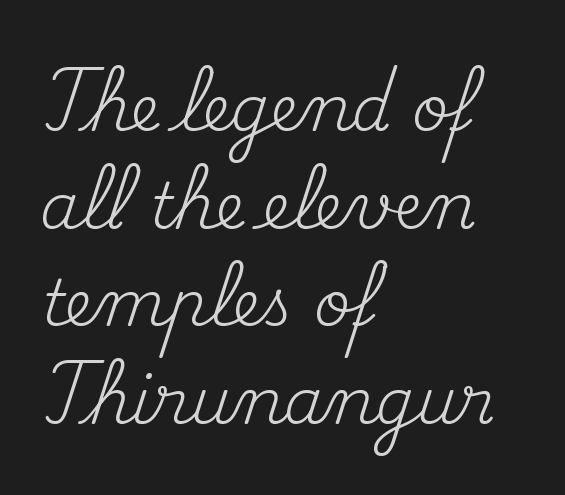
{"serif": "yes", "bold": "no", "weight": "regular", "width": "normal", "stroke_contrast": "medium", "x_height": "small", "monospaced": "no", "underline": "no", "align": "left", "line_spacing": "normal", "line_spacing_ratio": 1.55, "letter_spacing": "normal", "letter_spacing_em": 0.0, "glyph_px": 63}
